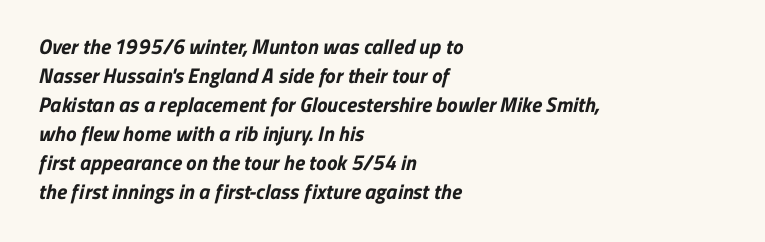
{"bold": "yes", "underline": "no", "align": "left", "line_spacing": "normal", "line_spacing_ratio": 1.38, "letter_spacing": "normal", "letter_spacing_em": 0.0, "glyph_px": 21}
